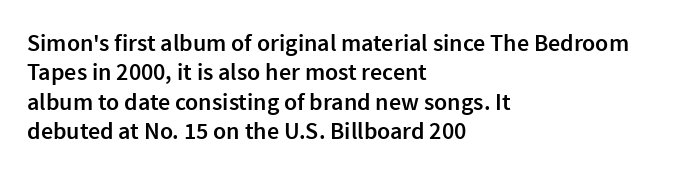
This rendering leaves character spacing at its baseline value. The gap between lines stays unmarked. Characters remain perfectly vertical along every line. The compositor pushed each line to the left boundary.
